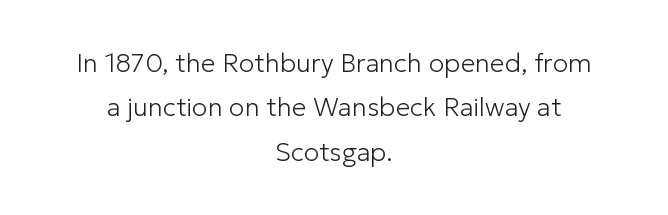
Q: Is the text bold? A: No.
Q: Is the text italic (slanted)? A: No, it is upright.
Q: Is the text underlined? A: No.
Q: How is the paragraph aligned? A: Centered.
Q: Is the spacing between letters normal or unusually wide? A: Normal.
